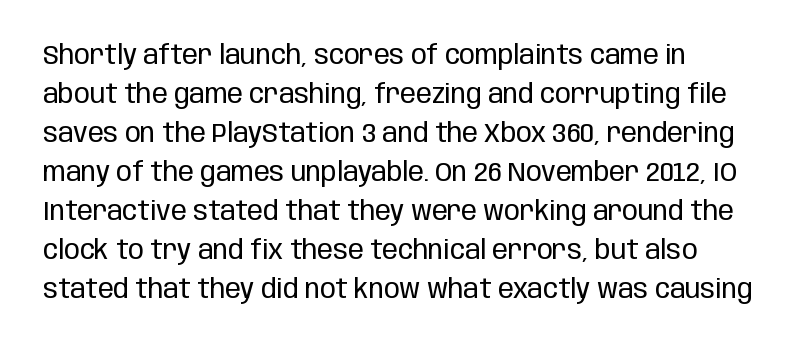
{"italic": "no", "bold": "no", "underline": "no", "align": "left", "line_spacing": "normal", "line_spacing_ratio": 1.5, "letter_spacing": "normal", "letter_spacing_em": 0.0, "glyph_px": 26}
